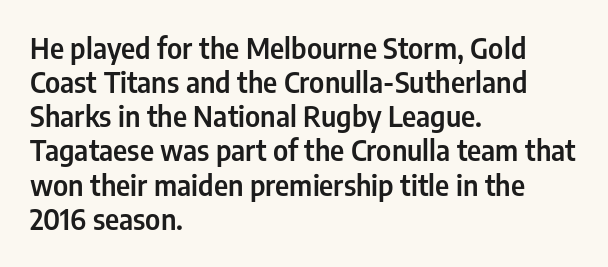
{"serif": "no", "italic": "no", "width": "condensed", "stroke_contrast": "low", "x_height": "medium", "monospaced": "no", "underline": "no", "align": "left", "line_spacing_ratio": 1.22, "letter_spacing": "normal", "letter_spacing_em": 0.0, "glyph_px": 28}
